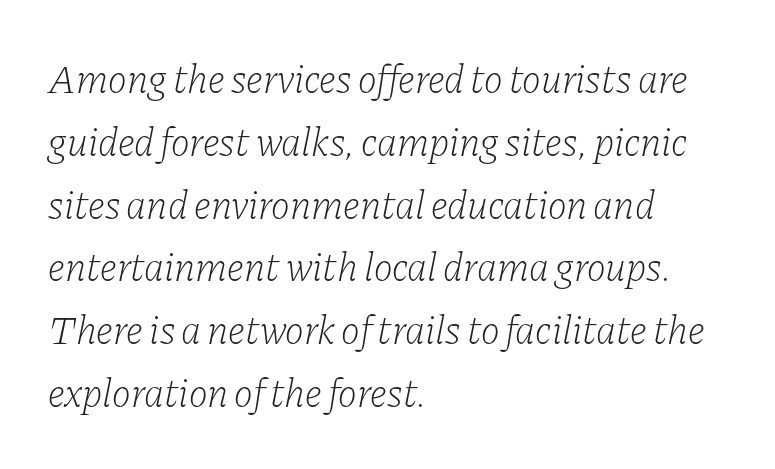
Is there much room between lines? A standard amount, neither cramped nor airy. Anything drawn beneath the words? Only blank space. You can tell it's italic because the verticals aren't actually vertical. Line starts are locked; line ends wander. The font is comparable to plain body text, perhaps lighter.
